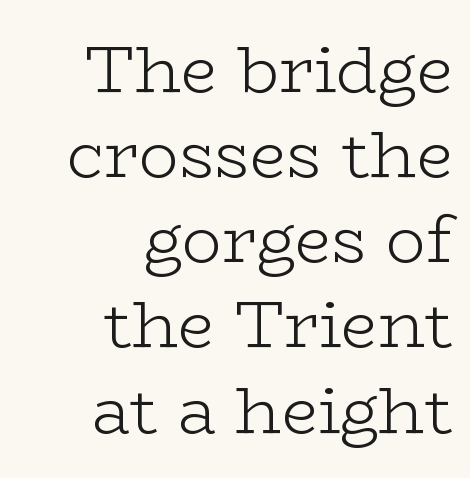
{"serif": "yes", "italic": "no", "bold": "no", "weight": "light", "width": "wide", "stroke_contrast": "low", "x_height": "medium", "monospaced": "no", "underline": "no", "align": "right", "line_spacing": "normal", "line_spacing_ratio": 1.29, "letter_spacing": "normal", "letter_spacing_em": 0.0, "glyph_px": 66}
